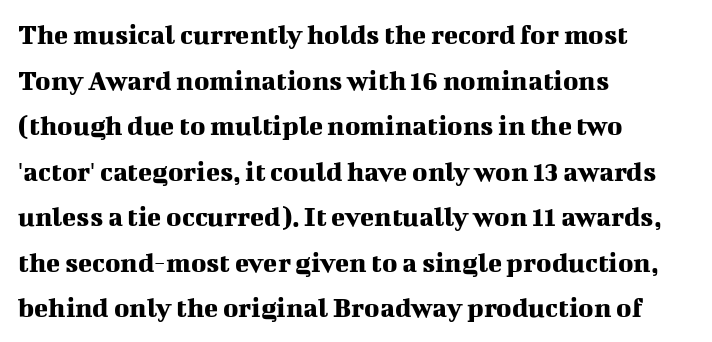
{"serif": "yes", "italic": "no", "width": "normal", "stroke_contrast": "medium", "x_height": "medium", "monospaced": "no", "underline": "no", "align": "left", "line_spacing": "normal", "line_spacing_ratio": 1.57, "letter_spacing": "normal", "letter_spacing_em": 0.0, "glyph_px": 29}
